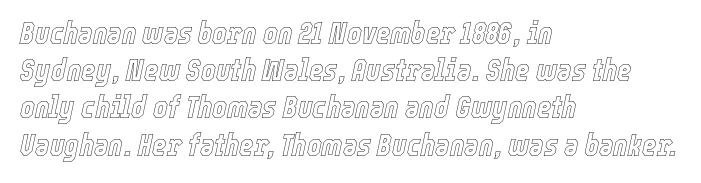
{"italic": "yes", "lean": "right", "slant_degrees": 12, "width": "condensed", "x_height": "medium", "monospaced": "no", "underline": "no", "align": "left", "line_spacing_ratio": 1.2, "letter_spacing": "normal", "letter_spacing_em": 0.0, "glyph_px": 31}
